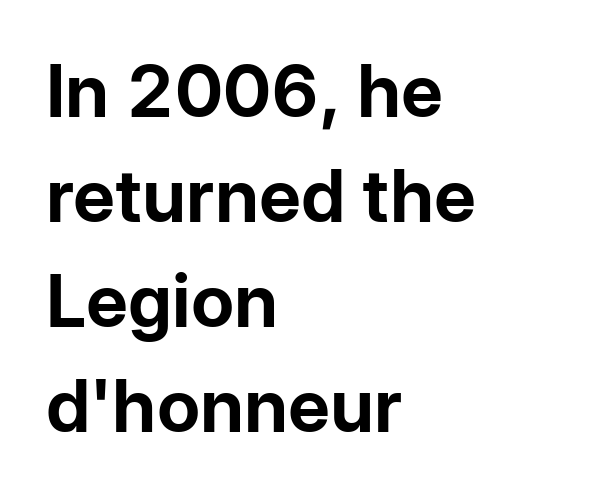
Q: Is the text bold? A: Yes.
Q: Is the text italic (slanted)? A: No, it is upright.
Q: Is the typeface a serif or a sans-serif typeface? A: Sans-serif.
Q: Is the text underlined? A: No.
Q: How is the paragraph aligned? A: Left-aligned.
Q: Is the spacing between letters normal or unusually wide? A: Normal.
Q: Is the spacing between lines tight, normal or loose? A: Normal.
Q: Width (condensed, normal, or wide)? A: Normal.
Q: Stroke contrast? A: Low.
Q: x-height? A: Medium.
Q: Monospaced? A: No.
